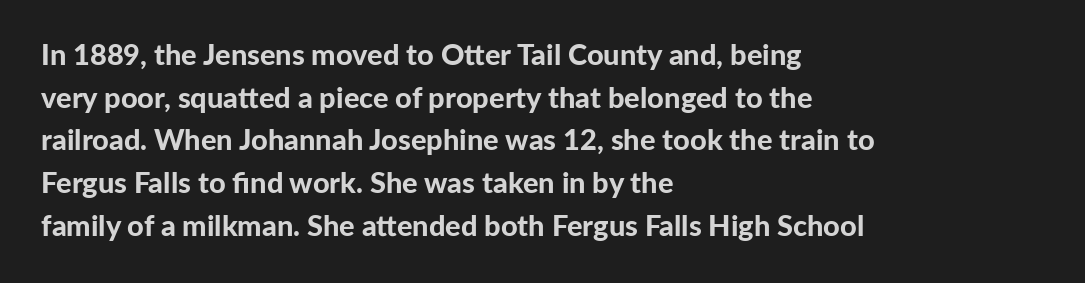
The image shows 29 px bold sans-serif type, upright; set left-aligned, normal line spacing (1.47x), normal letter spacing, not underlined; low stroke contrast and a medium x-height.
